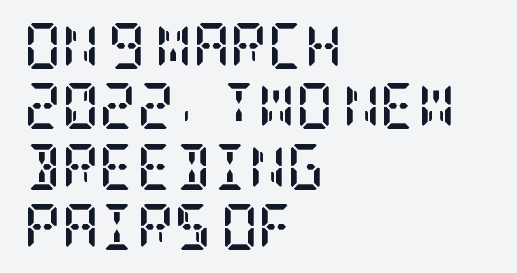
{"serif": "yes", "italic": "no", "bold": "yes", "weight": "semibold", "width": "condensed", "stroke_contrast": "low", "x_height": "large", "underline": "no", "align": "left", "line_spacing": "normal", "line_spacing_ratio": 1.31, "letter_spacing": "normal", "letter_spacing_em": 0.0, "glyph_px": 46}
